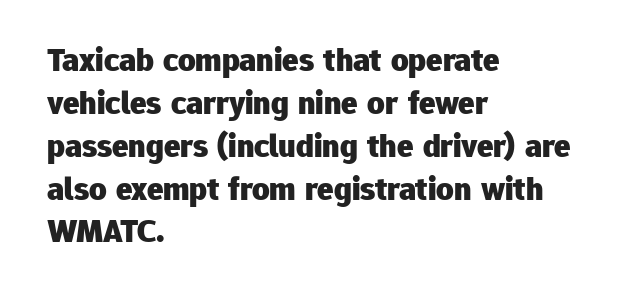
The image shows 34 px heavy sans-serif type, upright; set left-aligned, normal line spacing (1.26x), normal letter spacing, not underlined; low stroke contrast and a medium x-height.
